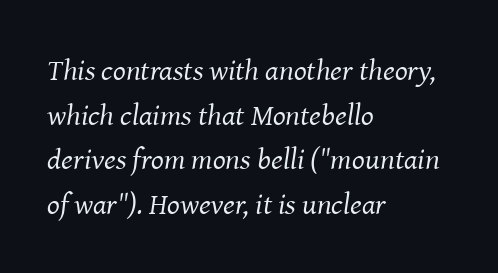
The letters are slanted; this is an italic face. The text block is weighted toward the left margin, trailing off unevenly rightward. The face looks like a standard text weight, possibly lighter. Inter-character spacing is left at the font's built-in metrics. In terms of leading, this rendering sits right in the middle. Nobody drew a line under any word here.
